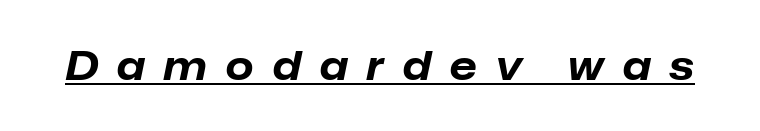
The image shows 40 px bold type, italic (leaning right); set unusually wide letter spacing (+0.47 em), underlined; low stroke contrast and a medium x-height.
